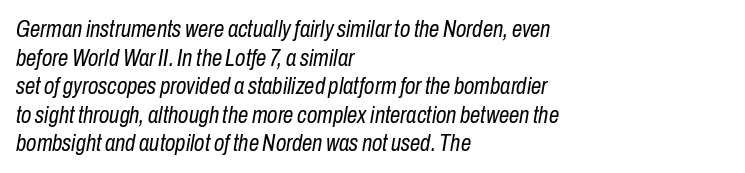
Q: Is the text bold? A: No.
Q: Is the text italic (slanted)? A: Yes, it leans right by about 10 degrees.
Q: Is the text underlined? A: No.
Q: How is the paragraph aligned? A: Left-aligned.
Q: Is the spacing between letters normal or unusually wide? A: Normal.
